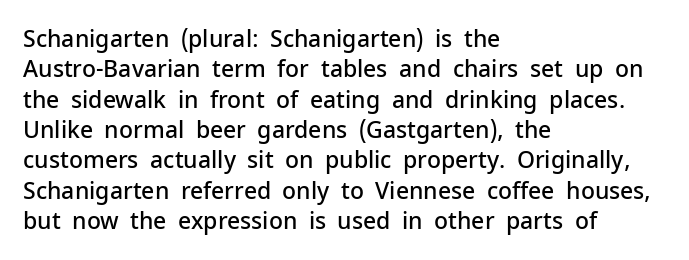
The space between consecutive lines is moderate. Each glyph is drawn with semibold strokes, heavier than normal yet not fully bold. Casual observation: everything's shoved over to the left. Letters rest on an invisible, unmarked baseline. It's the straight-up-and-down kind of type. Standard letterfit; no display-style spreading of the glyphs.
